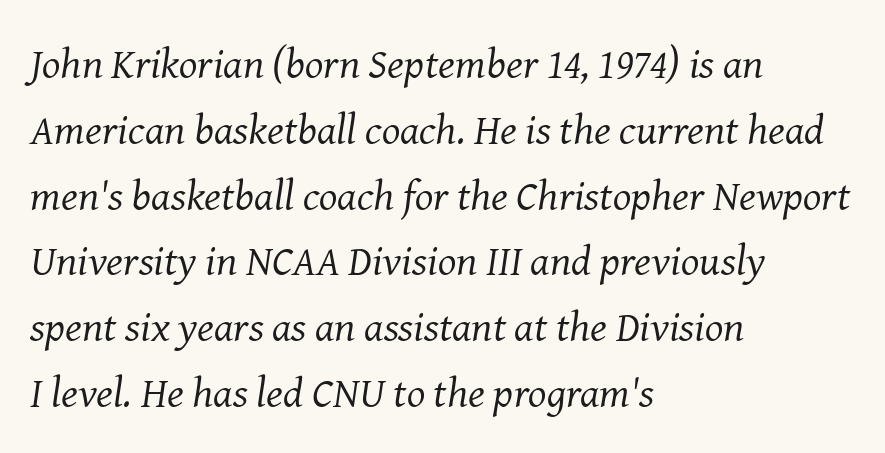
The image shows 43 px regular-weight serif type, italic (leaning right); set left-aligned, normal line spacing (1.53x), normal letter spacing, not underlined; medium stroke contrast and a medium x-height.
